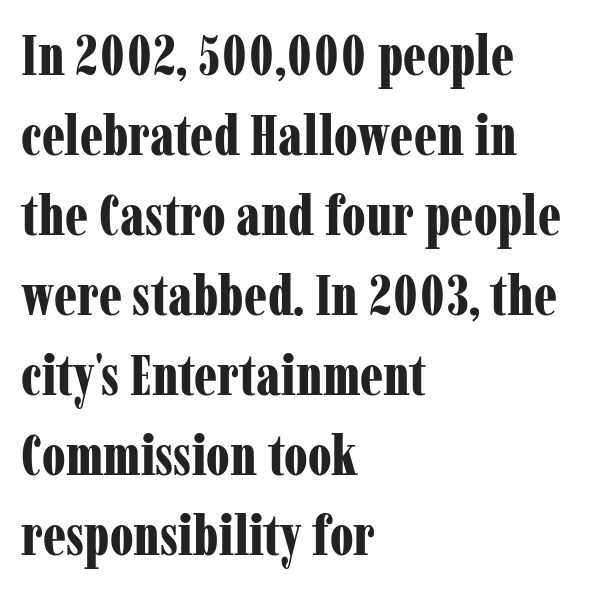
{"serif": "yes", "italic": "no", "bold": "yes", "weight": "bold", "width": "condensed", "stroke_contrast": "low", "x_height": "medium", "monospaced": "no", "underline": "no", "align": "left", "line_spacing": "normal", "line_spacing_ratio": 1.43, "letter_spacing": "normal", "letter_spacing_em": 0.0, "glyph_px": 56}
